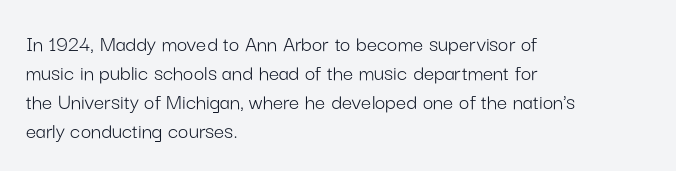
A typesetter would call this zero additional tracking. If you drew a line through each stem, it would be perfectly vertical. This block has exactly the height ordinary leading produces. Teacher's note: observe the even left margin — that is flush-left alignment. The area under the type is left untouched. This is not heavy type; no bold has been used.
